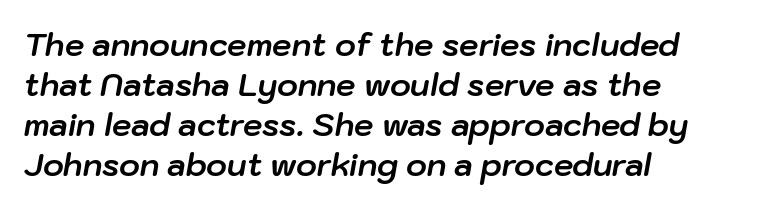
The image shows 31 px bold type, italic (leaning right); set left-aligned, normal line spacing (1.29x), normal letter spacing, not underlined; low stroke contrast and a medium x-height.
